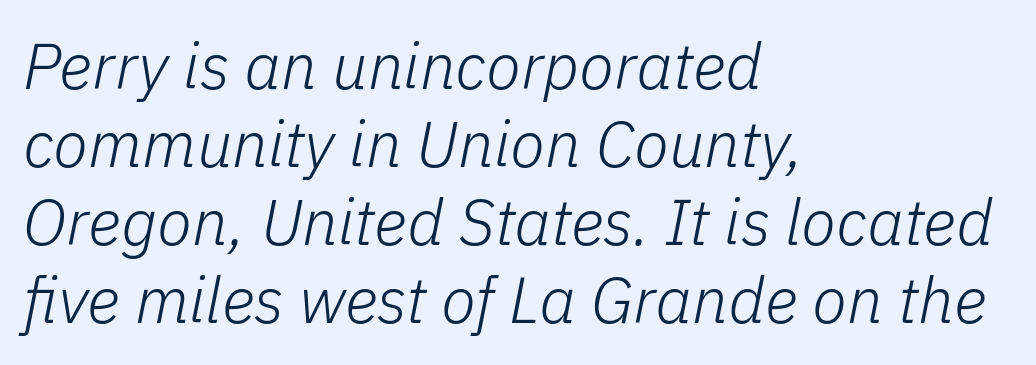
The letterforms sit shoulder to shoulder at normal distance. In terms of posture, this sample is oblique. The strokes are not fattened; the text isn't bold. Unmarked baselines from the first word to the last.
